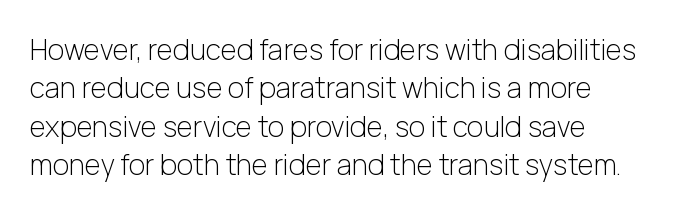
The image shows 28 px light sans-serif type, upright; set left-aligned, normal line spacing (1.37x), normal letter spacing, not underlined; low stroke contrast and a medium x-height.
